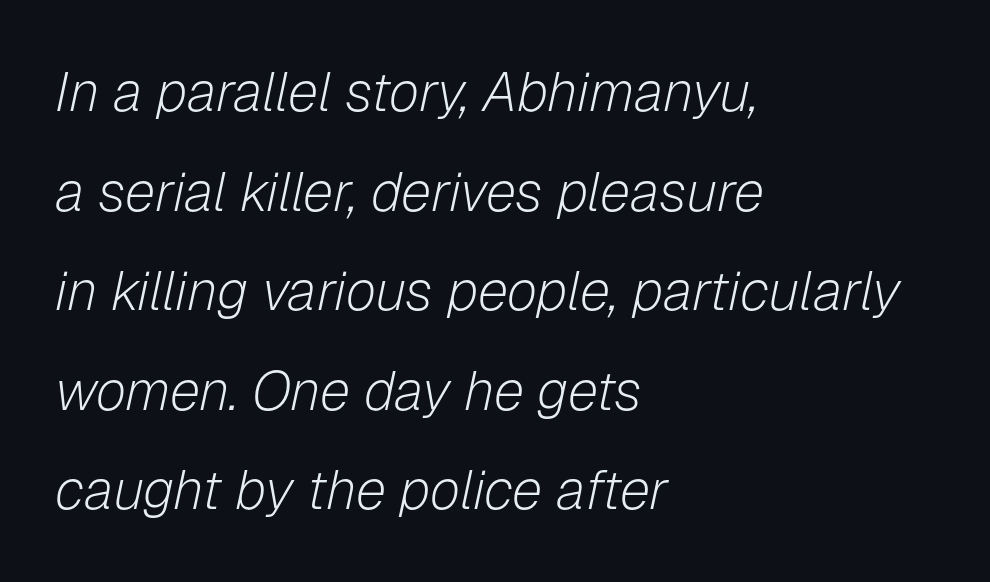
The image shows 55 px light type, italic (leaning right); set left-aligned, line spacing 1.81x, normal letter spacing, not underlined; low stroke contrast and a medium x-height.
